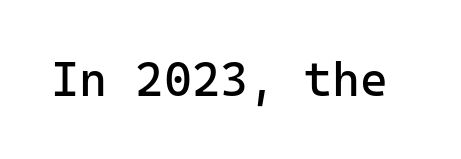
The image shows 48 px regular-weight sans-serif type, upright, monospaced; set normal letter spacing, not underlined; low stroke contrast and a medium x-height.
